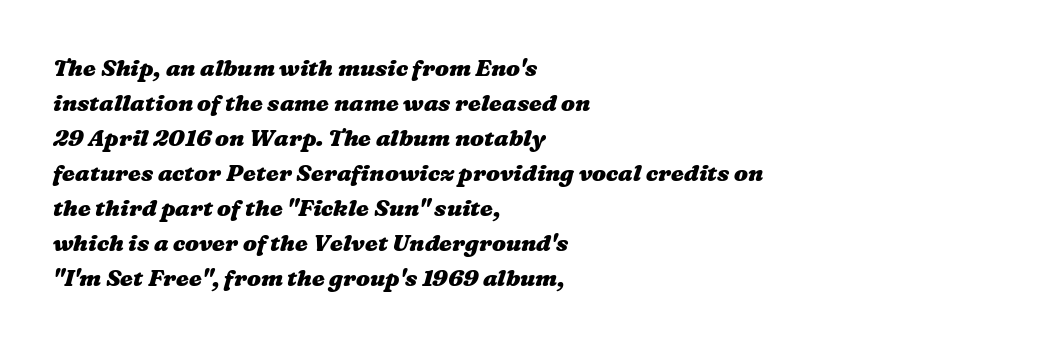
The image shows 23 px bold type; set left-aligned, normal line spacing (1.52x), normal letter spacing, not underlined.
